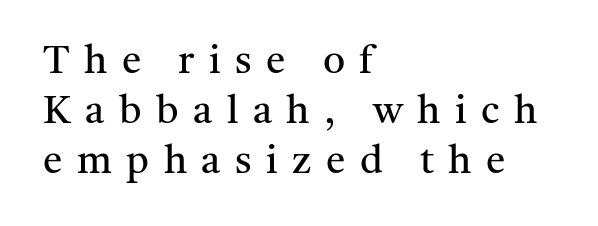
Here the designer chose a conventional face with non-uniform glyph widths. The weight tops out at a normal text grade. Underline: absent. Baseline-to-baseline distance is the conventional proportion of letter height. The face used here is seriffed, in the tradition of book romans. The line texture is sparse and dotted thanks to wide tracking.
